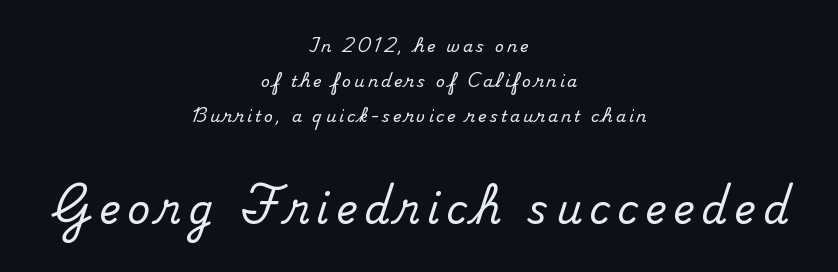
Here the designer chose a conventional face with non-uniform glyph widths. Whoever set this made the second block the dominant, larger element. The space beneath each line is pristine and unruled. Whoever set this chose breathing room over compactness in the vertical rhythm. This sample is center-justified, so both line endings float freely.
